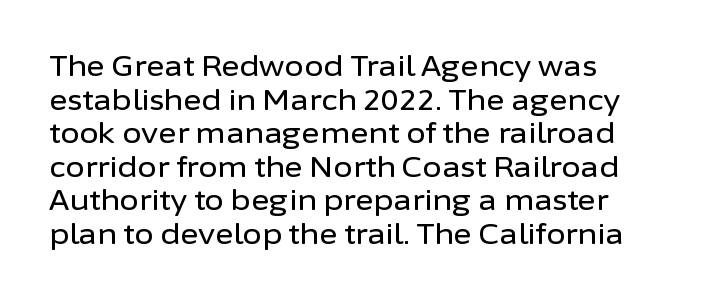
The gap between lines stays unmarked. In terms of letterform style, serifs are entirely absent. Caption: standard tracking, unaltered. Do the characters align in a grid? No, the font is proportional.
